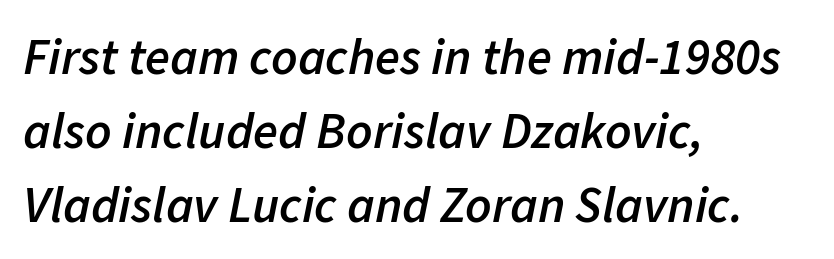
The image shows 51 px semibold type, italic (leaning right); set left-aligned, normal line spacing (1.45x), normal letter spacing, not underlined; low stroke contrast and a medium x-height.
